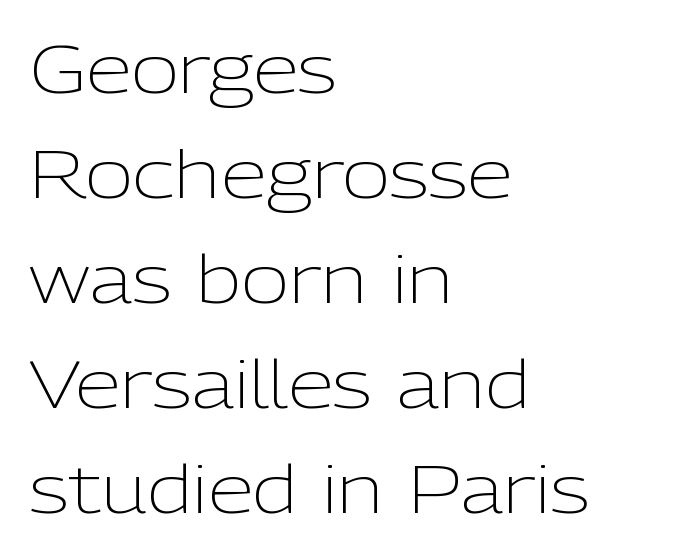
{"serif": "no", "italic": "no", "bold": "no", "weight": "light", "width": "normal", "stroke_contrast": "low", "x_height": "medium", "monospaced": "no", "underline": "no", "align": "left", "line_spacing": "normal", "line_spacing_ratio": 1.59, "letter_spacing": "normal", "letter_spacing_em": 0.0, "glyph_px": 66}
